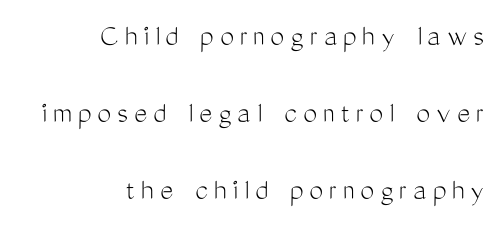
Q: Is the text bold? A: No.
Q: Is the text italic (slanted)? A: No, it is upright.
Q: Is the typeface a serif or a sans-serif typeface? A: Sans-serif.
Q: Is the text underlined? A: No.
Q: How is the paragraph aligned? A: Right-aligned.
Q: Is the spacing between lines tight, normal or loose? A: Loose.
Q: Width (condensed, normal, or wide)? A: Condensed.
Q: Stroke contrast? A: Medium.
Q: x-height? A: Medium.
Q: Monospaced? A: No.
